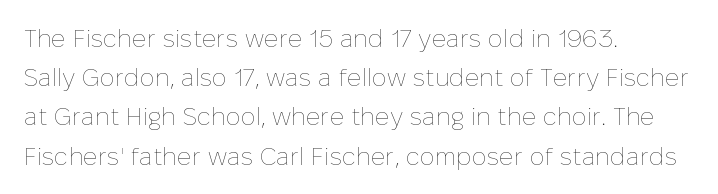
{"italic": "no", "bold": "no", "underline": "no", "align": "left", "line_spacing": "normal", "line_spacing_ratio": 1.57, "letter_spacing": "normal", "letter_spacing_em": 0.0, "glyph_px": 25}
